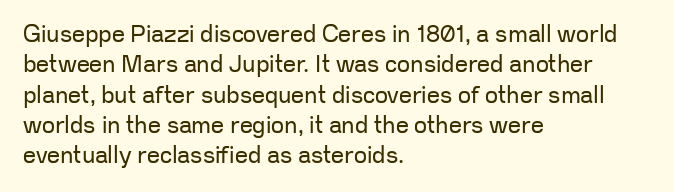
The image shows 23 px text type, upright; set left-aligned, normal line spacing (1.32x), normal letter spacing, not underlined.
